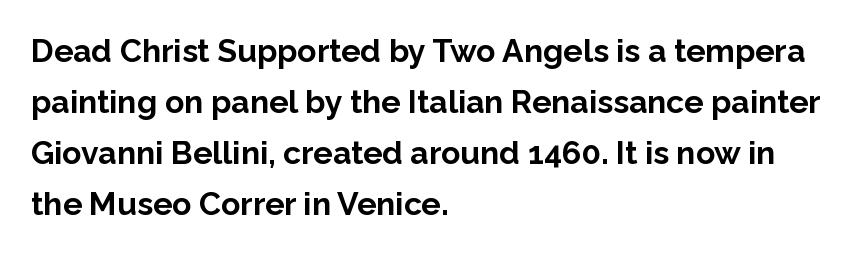
{"serif": "no", "italic": "no", "bold": "yes", "weight": "bold", "width": "normal", "stroke_contrast": "low", "x_height": "medium", "monospaced": "no", "underline": "no", "align": "left", "line_spacing": "normal", "line_spacing_ratio": 1.59, "letter_spacing": "normal", "letter_spacing_em": 0.0, "glyph_px": 32}
